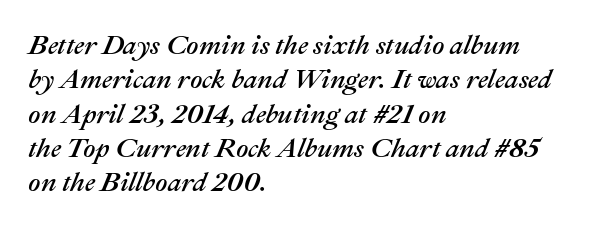
{"italic": "yes", "lean": "right", "slant_degrees": 22, "underline": "no", "align": "left", "line_spacing": "normal", "line_spacing_ratio": 1.27, "letter_spacing": "normal", "letter_spacing_em": 0.0, "glyph_px": 27}
